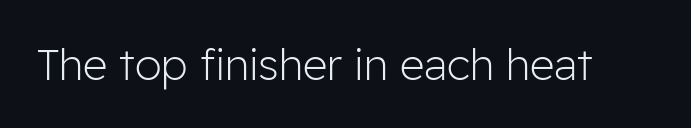
The lettering holds an erect, upright posture throughout. Summary of weight: not heavy and not bold. What stands out about the letter spacing? Nothing — it is the standard amount. The space beneath each line is pristine and unruled.
